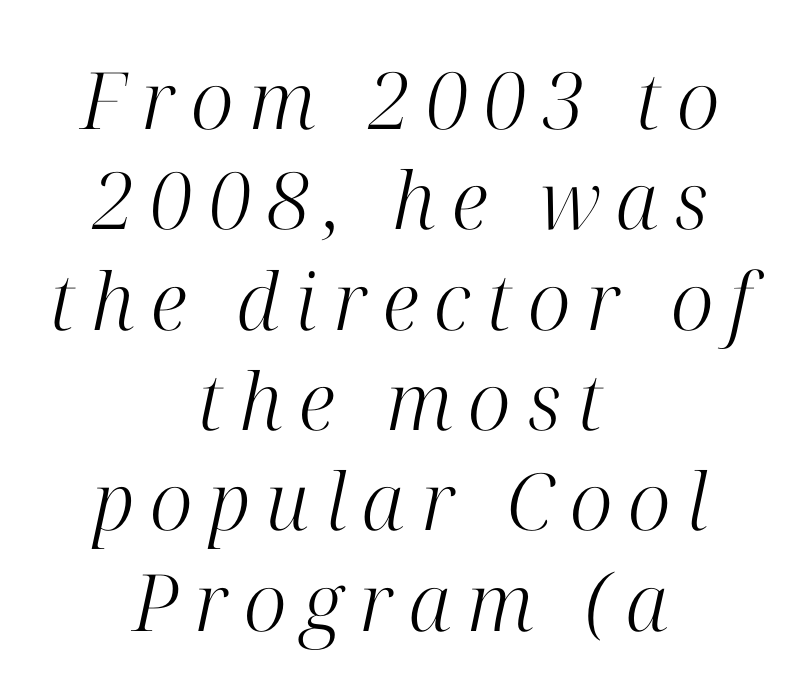
Q: Is the text bold? A: No.
Q: Is the text italic (slanted)? A: Yes, it leans right by about 12 degrees.
Q: Is the typeface a serif or a sans-serif typeface? A: Serif.
Q: Is the text underlined? A: No.
Q: How is the paragraph aligned? A: Centered.
Q: Is the spacing between letters normal or unusually wide? A: Unusually wide.
Q: Is the spacing between lines tight, normal or loose? A: Normal.
Q: Width (condensed, normal, or wide)? A: Normal.
Q: Stroke contrast? A: High.
Q: x-height? A: Medium.
Q: Monospaced? A: No.
